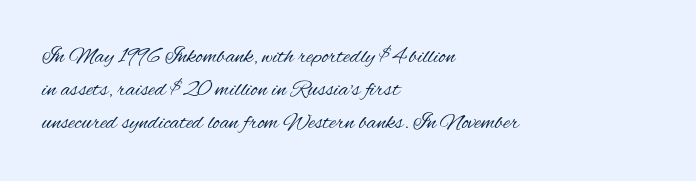
Q: Is the text bold? A: No.
Q: Is the text italic (slanted)? A: Yes.
Q: Is the text underlined? A: No.
Q: How is the paragraph aligned? A: Left-aligned.
Q: Is the spacing between letters normal or unusually wide? A: Normal.
Q: Is the spacing between lines tight, normal or loose? A: Normal.
